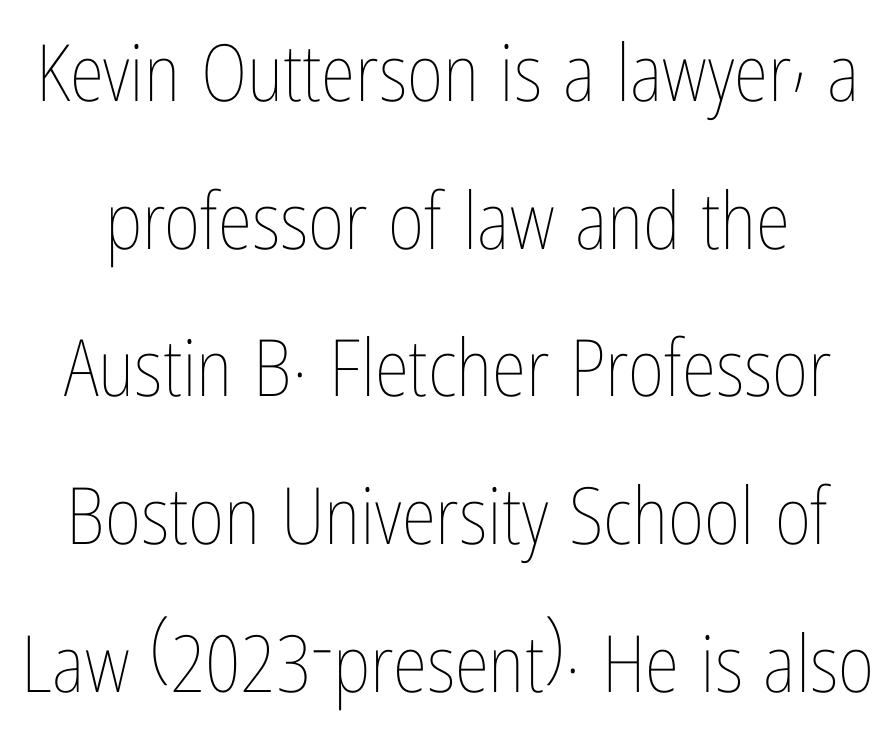
Q: Is the text bold? A: No.
Q: Is the text italic (slanted)? A: No, it is upright.
Q: Is the text underlined? A: No.
Q: Is the spacing between letters normal or unusually wide? A: Normal.
Q: Width (condensed, normal, or wide)? A: Condensed.
Q: Stroke contrast? A: Low.
Q: x-height? A: Medium.
Q: Monospaced? A: No.
